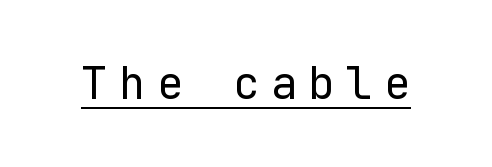
Q: Is the text bold? A: No.
Q: Is the text italic (slanted)? A: No, it is upright.
Q: Is the typeface a serif or a sans-serif typeface? A: Sans-serif.
Q: Is the text underlined? A: Yes.
Q: Is the spacing between letters normal or unusually wide? A: Unusually wide.
Q: Width (condensed, normal, or wide)? A: Normal.
Q: Stroke contrast? A: Low.
Q: x-height? A: Medium.
